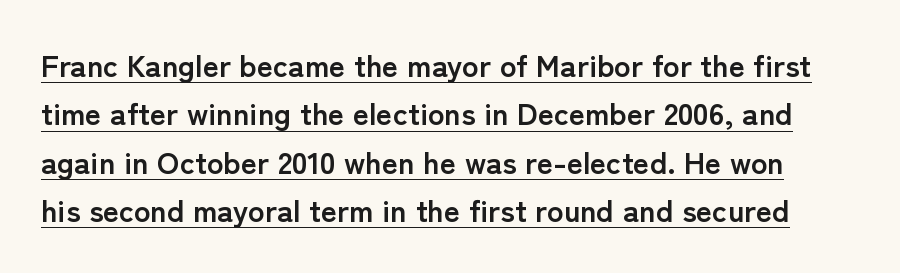
{"serif": "no", "italic": "no", "bold": "yes", "weight": "semibold", "width": "normal", "stroke_contrast": "low", "x_height": "medium", "monospaced": "no", "underline": "yes", "line_spacing": "normal", "line_spacing_ratio": 1.56, "letter_spacing": "normal", "letter_spacing_em": 0.0, "glyph_px": 31}
